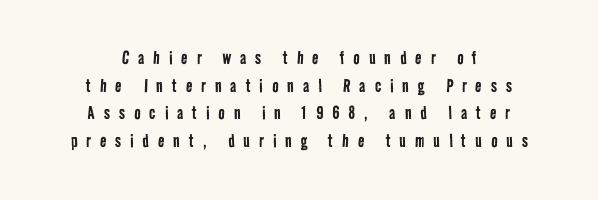
Inter-character spacing is expanded well beyond the font's built-in metrics. The space directly below the letters is spotless. Vertical spacing — default. Counters stay open thanks to moderate or lighter strokes. A centered setting, common on invitations and titles, is used for this passage.
